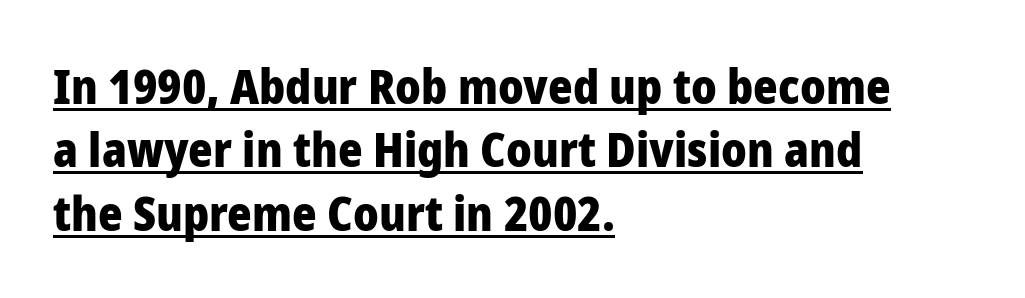
Q: Is the text bold? A: Yes.
Q: Is the text italic (slanted)? A: No, it is upright.
Q: Is the typeface a serif or a sans-serif typeface? A: Sans-serif.
Q: Is the text underlined? A: Yes.
Q: How is the paragraph aligned? A: Left-aligned.
Q: Is the spacing between letters normal or unusually wide? A: Normal.
Q: Is the spacing between lines tight, normal or loose? A: Normal.
Q: Width (condensed, normal, or wide)? A: Normal.
Q: Stroke contrast? A: Low.
Q: x-height? A: Medium.
Q: Monospaced? A: No.
